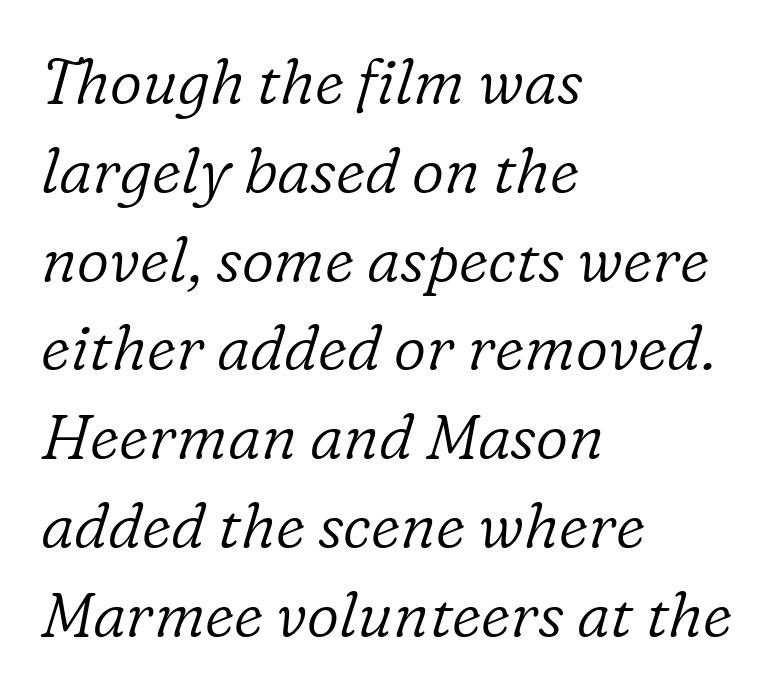
{"serif": "yes", "italic": "yes", "lean": "right", "slant_degrees": 16, "bold": "no", "weight": "light", "width": "normal", "stroke_contrast": "low", "x_height": "medium", "monospaced": "no", "underline": "no", "align": "left", "line_spacing": "normal", "line_spacing_ratio": 1.41, "letter_spacing": "normal", "letter_spacing_em": 0.0, "glyph_px": 63}
